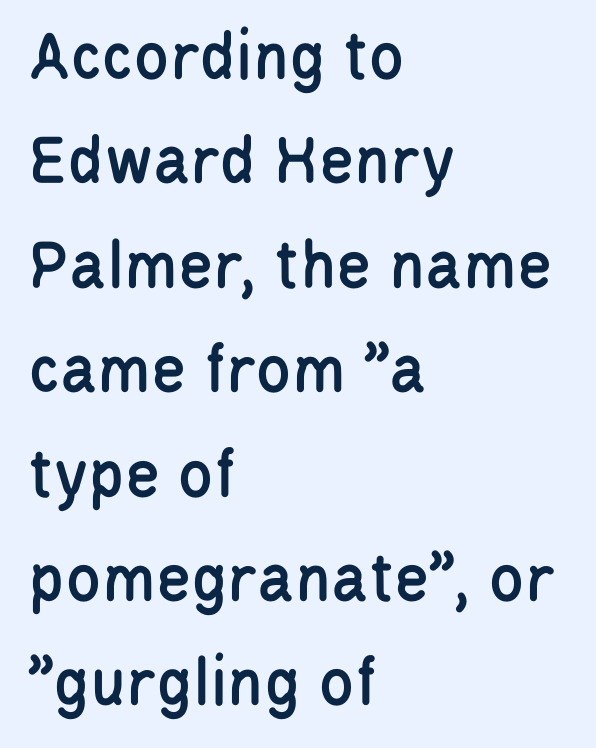
{"serif": "no", "italic": "no", "width": "condensed", "stroke_contrast": "low", "x_height": "large", "monospaced": "no", "underline": "no", "align": "left", "line_spacing": "normal", "line_spacing_ratio": 1.45, "letter_spacing": "normal", "letter_spacing_em": 0.0, "glyph_px": 72}
